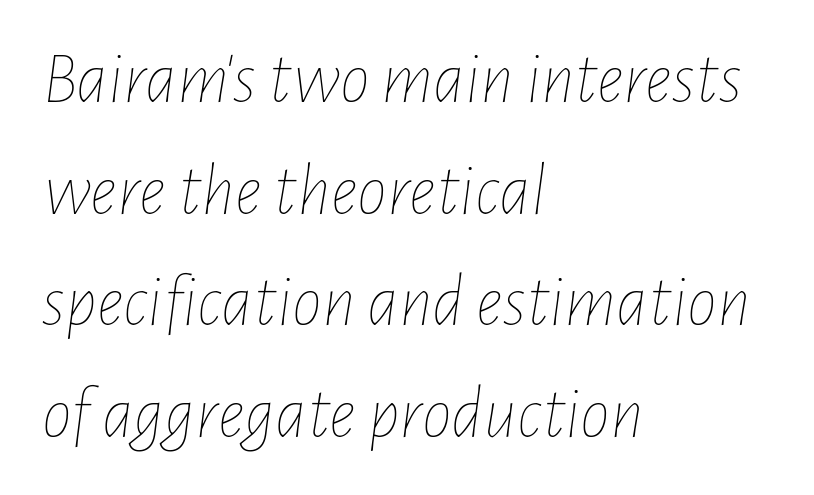
The space beneath each line is pristine and unruled. Weight: in the light-to-regular range. The letters advance in unequal steps, a hallmark of proportional type. This is oblique type, the kind used for emphasis or titles. Quick note: interline space is typical.
